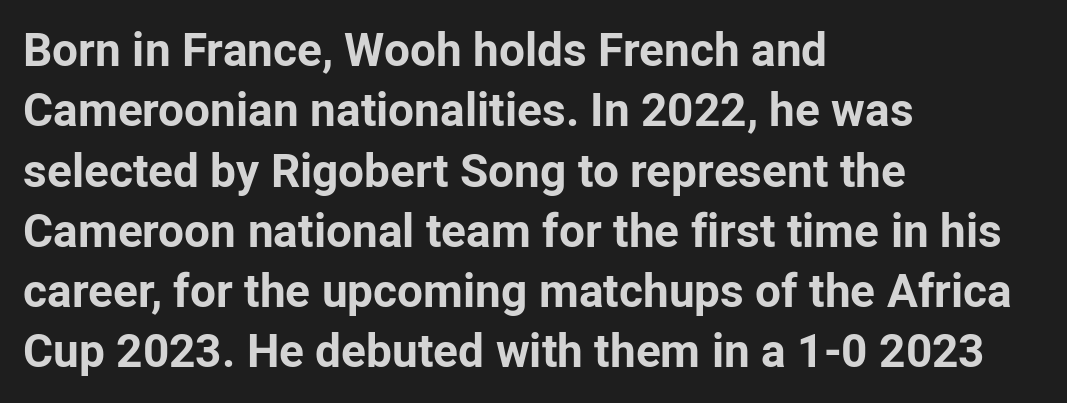
Vertical spacing — default. A typesetter would call this zero additional tracking. Every character sits straight up, as roman type does. Each letter keeps its own natural width here, so spacing adapts to shape. This is sans-serif lettering, the kind often seen on screens and signage.
